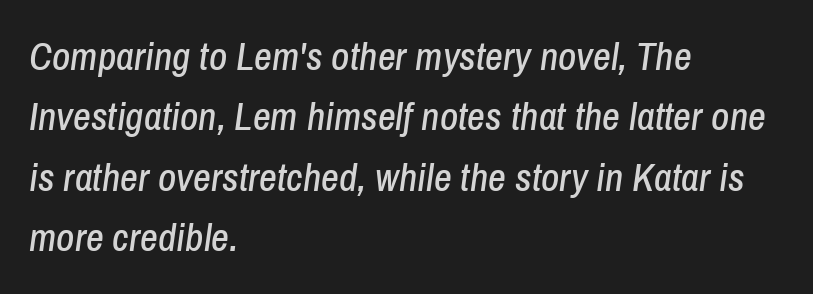
Q: Is the text italic (slanted)? A: Yes, it leans right by about 8 degrees.
Q: Is the text underlined? A: No.
Q: How is the paragraph aligned? A: Left-aligned.
Q: Is the spacing between letters normal or unusually wide? A: Normal.
Q: Is the spacing between lines tight, normal or loose? A: Normal.
Q: Width (condensed, normal, or wide)? A: Condensed.
Q: Stroke contrast? A: Low.
Q: x-height? A: Medium.
Q: Monospaced? A: No.
